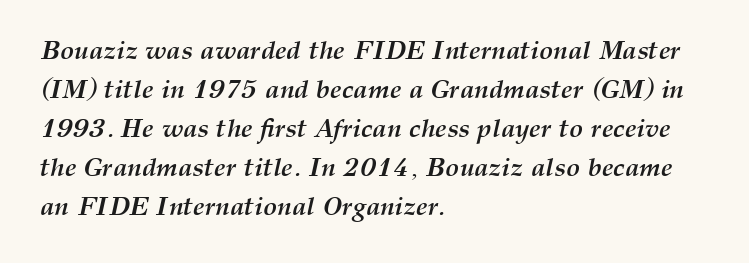
Q: Is the text bold? A: Yes.
Q: Is the text italic (slanted)? A: Yes, it leans right by about 12 degrees.
Q: Is the text underlined? A: No.
Q: How is the paragraph aligned? A: Left-aligned.
Q: Is the spacing between letters normal or unusually wide? A: Normal.
Q: Is the spacing between lines tight, normal or loose? A: Normal.
